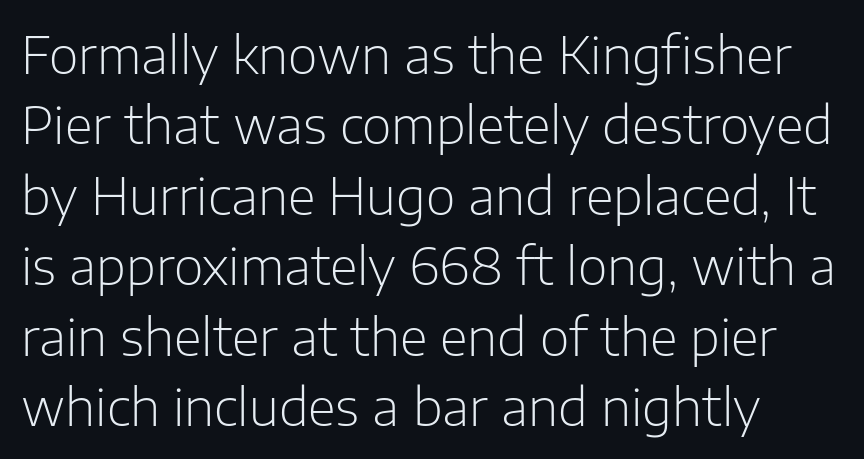
Q: Is the text bold? A: No.
Q: Is the text italic (slanted)? A: No, it is upright.
Q: Is the typeface a serif or a sans-serif typeface? A: Sans-serif.
Q: Is the text underlined? A: No.
Q: How is the paragraph aligned? A: Left-aligned.
Q: Is the spacing between letters normal or unusually wide? A: Normal.
Q: Is the spacing between lines tight, normal or loose? A: Normal.
Q: Width (condensed, normal, or wide)? A: Normal.
Q: Stroke contrast? A: Low.
Q: x-height? A: Medium.
Q: Monospaced? A: No.
